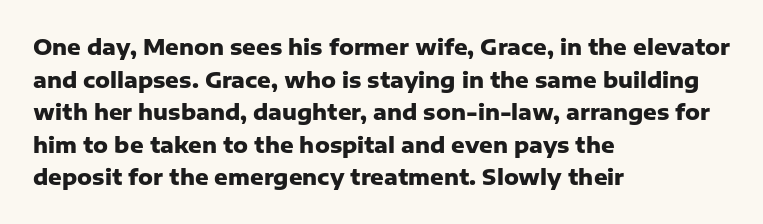
The image shows 21 px bold type, upright; set left-aligned, normal line spacing (1.55x), normal letter spacing, not underlined.
